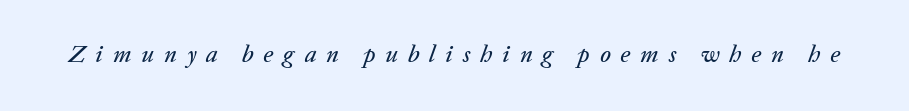
{"italic": "yes", "lean": "right", "slant_degrees": 20, "underline": "no", "letter_spacing": "wide", "letter_spacing_em": 0.41, "glyph_px": 24}
